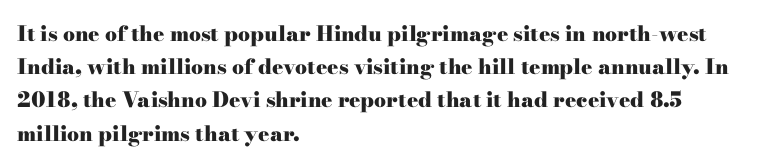
The image shows 21 px bold type, upright; set left-aligned, normal line spacing (1.58x), normal letter spacing, not underlined.
